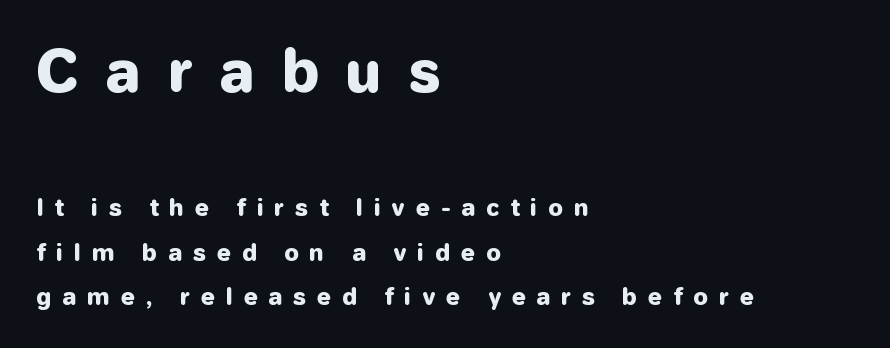
{"serif": "no", "italic": "no", "bold": "yes", "weight": "heavy", "width": "normal", "stroke_contrast": "low", "x_height": "medium", "monospaced": "no", "underline": "no", "align": "left", "line_spacing": "loose", "line_spacing_ratio": 1.95, "letter_spacing": "wide", "letter_spacing_em": 0.46, "larger_block": "first", "size_ratio": 2.48, "glyph_px": 57}
